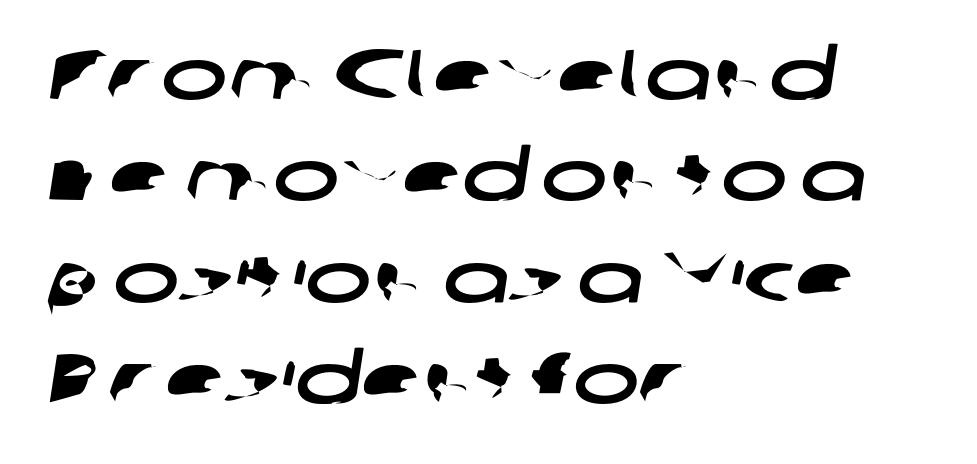
Font category for this specimen: sans-serif. The letters advance in unequal steps, a hallmark of proportional type. You could call the tracking neutral — neither tight nor loose. Each new line begins a customary step beneath the previous one. The foot of each line stays bare and open. The setting favours the left margin, as ordinary paragraphs usually do.
